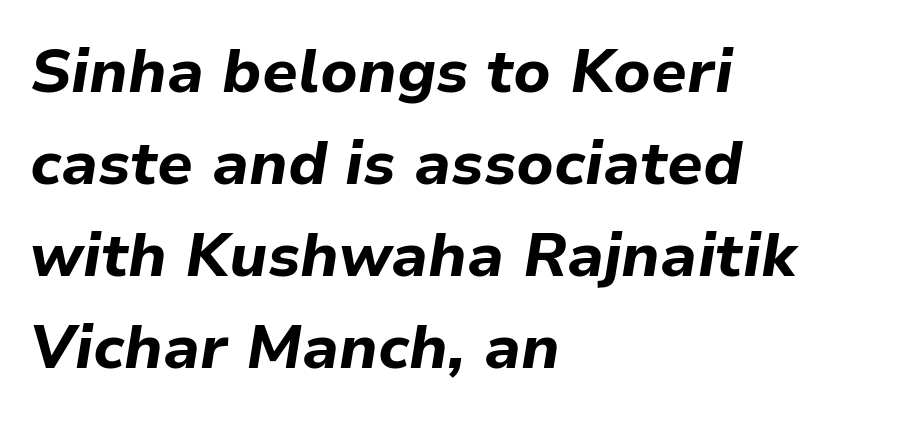
Q: Is the text bold? A: Yes.
Q: Is the text italic (slanted)? A: Yes, it leans right by about 9 degrees.
Q: Is the text underlined? A: No.
Q: How is the paragraph aligned? A: Left-aligned.
Q: Is the spacing between letters normal or unusually wide? A: Normal.
Q: Is the spacing between lines tight, normal or loose? A: Normal.
Q: Width (condensed, normal, or wide)? A: Normal.
Q: Stroke contrast? A: Low.
Q: x-height? A: Medium.
Q: Monospaced? A: No.
